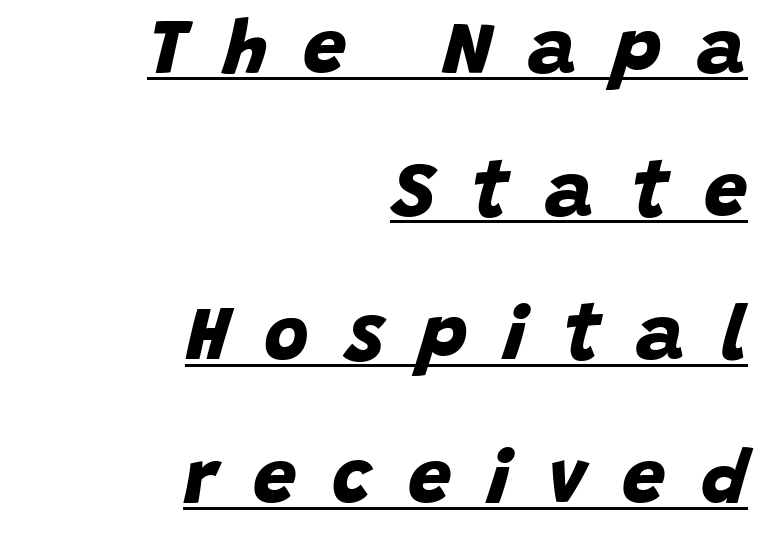
The image shows 77 px bold sans-serif type; set right-aligned, line spacing 1.86x, unusually wide letter spacing (+0.47 em), underlined; low stroke contrast and a large x-height.
